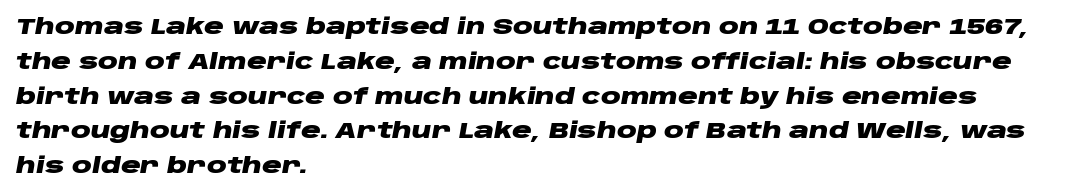
Q: Is the text bold? A: Yes.
Q: Is the text italic (slanted)? A: Yes, it leans right by about 10 degrees.
Q: Is the text underlined? A: No.
Q: How is the paragraph aligned? A: Left-aligned.
Q: Is the spacing between letters normal or unusually wide? A: Normal.
Q: Is the spacing between lines tight, normal or loose? A: Normal.
